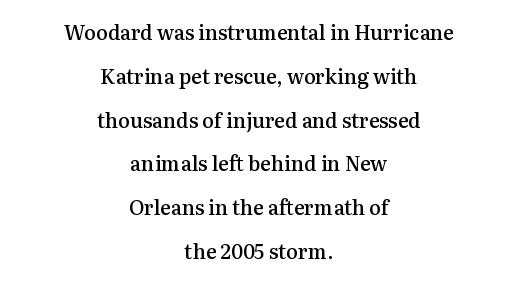
Q: Is the text bold? A: Semi-bold.
Q: Is the text italic (slanted)? A: No, it is upright.
Q: Is the text underlined? A: No.
Q: How is the paragraph aligned? A: Centered.
Q: Is the spacing between letters normal or unusually wide? A: Normal.
Q: Is the spacing between lines tight, normal or loose? A: Loose.
